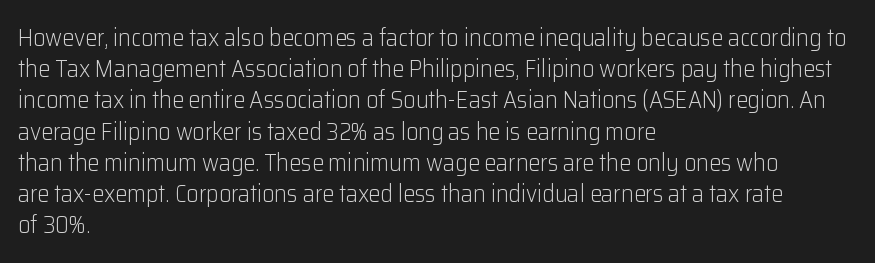
{"italic": "no", "bold": "no", "underline": "no", "align": "left", "line_spacing": "normal", "line_spacing_ratio": 1.3, "letter_spacing": "normal", "letter_spacing_em": 0.0, "glyph_px": 24}
